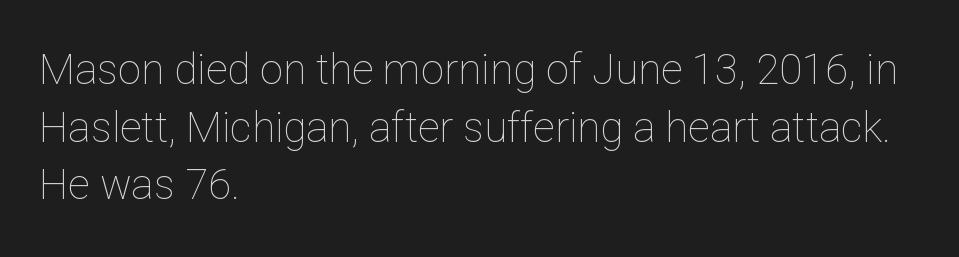
Note the varied advance widths — an 'i' is clearly narrower than an 'm'. Here the glyphs are tracked normally, forming tight word shapes. Notice how the passage keeps a crisp vertical edge on the left only. Words float on clear page, feet unadorned.
